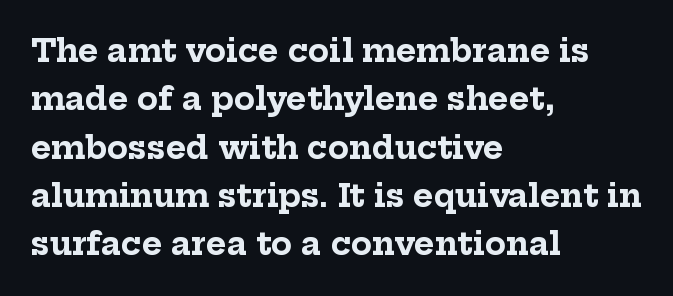
Q: Is the text bold? A: Yes.
Q: Is the text italic (slanted)? A: No, it is upright.
Q: Is the typeface a serif or a sans-serif typeface? A: Serif.
Q: Is the text underlined? A: No.
Q: How is the paragraph aligned? A: Left-aligned.
Q: Is the spacing between letters normal or unusually wide? A: Normal.
Q: Is the spacing between lines tight, normal or loose? A: Normal.
Q: Width (condensed, normal, or wide)? A: Normal.
Q: Stroke contrast? A: Low.
Q: x-height? A: Medium.
Q: Monospaced? A: No.
